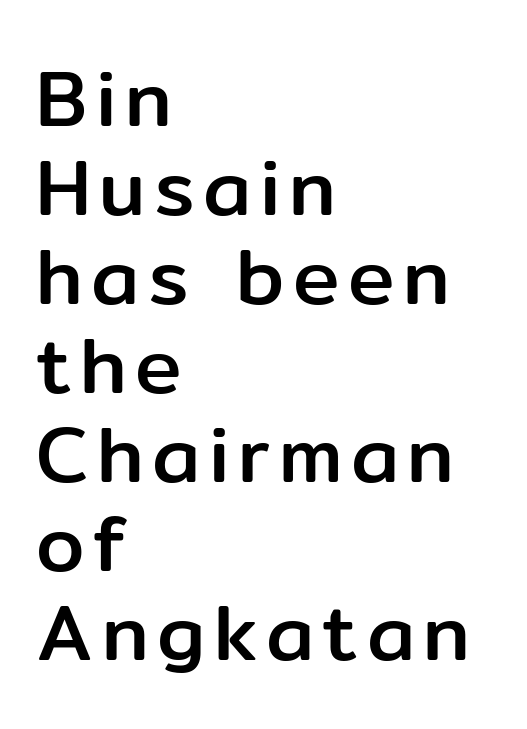
The image shows 78 px sans-serif type, upright; set left-aligned, tight line spacing (1.14x), not underlined; low stroke contrast and a medium x-height.
